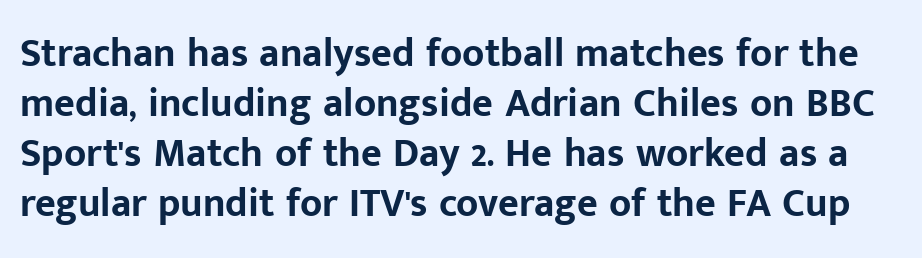
The image shows 40 px bold sans-serif type, upright; set normal line spacing (1.25x), normal letter spacing, not underlined; low stroke contrast and a medium x-height.
